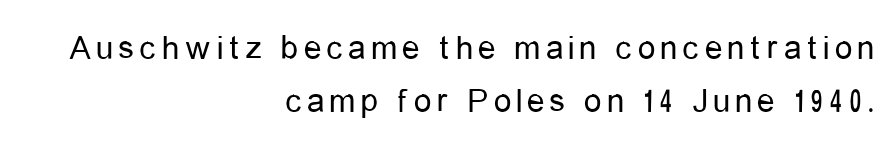
Q: Is the text bold? A: No.
Q: Is the text italic (slanted)? A: No, it is upright.
Q: Is the typeface a serif or a sans-serif typeface? A: Sans-serif.
Q: Is the text underlined? A: No.
Q: How is the paragraph aligned? A: Right-aligned.
Q: Is the spacing between lines tight, normal or loose? A: Normal.
Q: Width (condensed, normal, or wide)? A: Condensed.
Q: Stroke contrast? A: Low.
Q: x-height? A: Medium.
Q: Monospaced? A: No.
